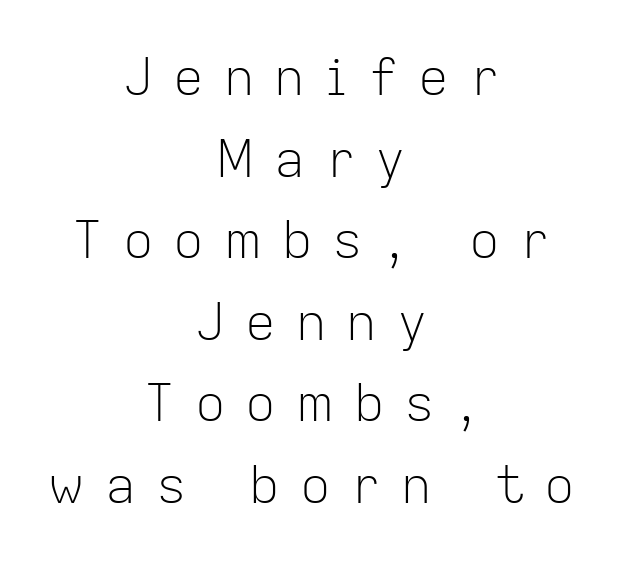
The image shows 51 px light sans-serif type, upright; set centered, normal line spacing (1.6x), unusually wide letter spacing (+0.39 em), not underlined; low stroke contrast and a medium x-height.
